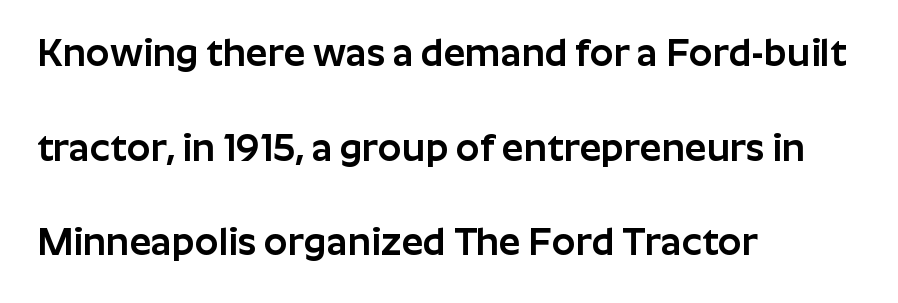
The rendering anchors every line to the left-hand side. Characters follow at the spacing the type designer built in. The face used here is proportionally spaced, like ordinary book or web type. Baseline-to-baseline distance is far greater than the letter height. If you drew a line through each stem, it would be perfectly vertical.
